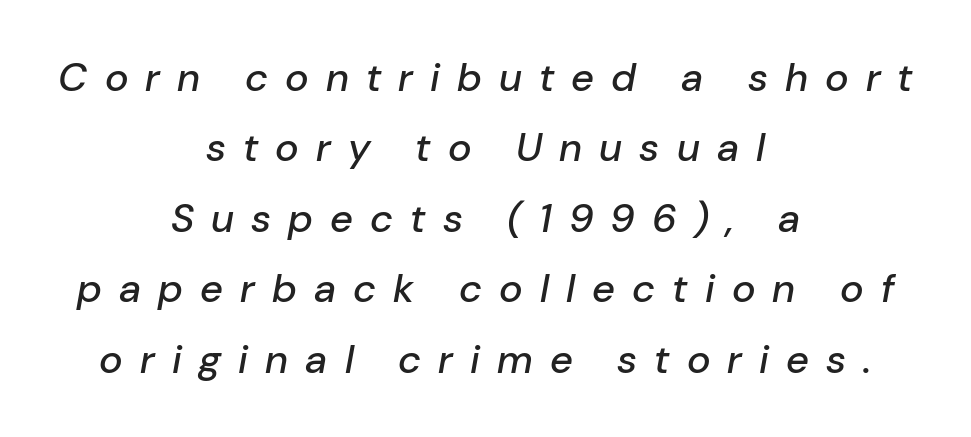
The image shows 40 px text type, italic (leaning right); set centered, line spacing 1.76x, unusually wide letter spacing (+0.43 em), not underlined; low stroke contrast and a medium x-height.
